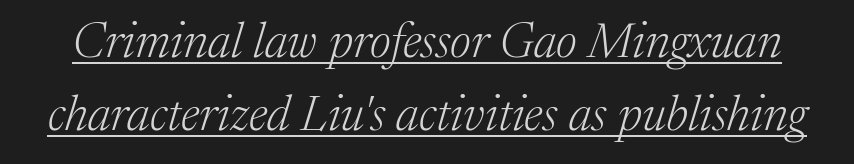
Q: Is the text bold? A: No.
Q: Is the text italic (slanted)? A: Yes, it leans right by about 17 degrees.
Q: Is the typeface a serif or a sans-serif typeface? A: Serif.
Q: Is the text underlined? A: Yes.
Q: Is the spacing between letters normal or unusually wide? A: Normal.
Q: Is the spacing between lines tight, normal or loose? A: Normal.
Q: Width (condensed, normal, or wide)? A: Normal.
Q: Stroke contrast? A: Medium.
Q: x-height? A: Medium.
Q: Monospaced? A: No.
